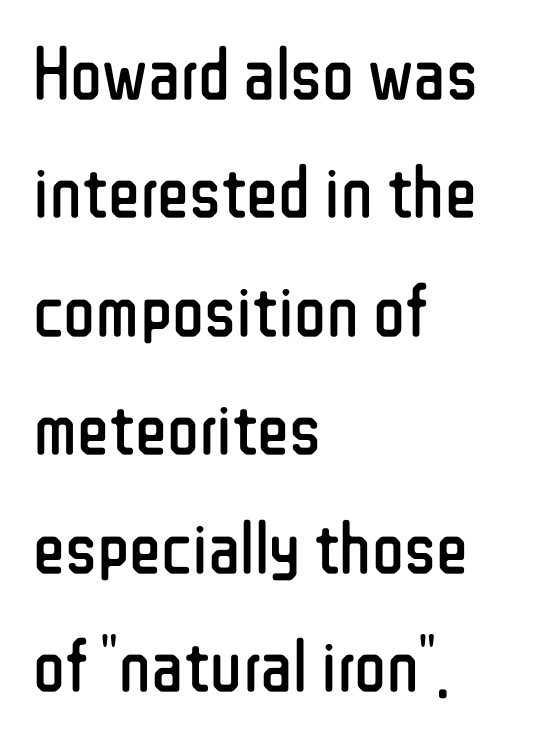
The image shows 75 px regular-weight, condensed sans-serif type, upright; set left-aligned, normal line spacing (1.58x), normal letter spacing, not underlined; low stroke contrast and a medium x-height.
